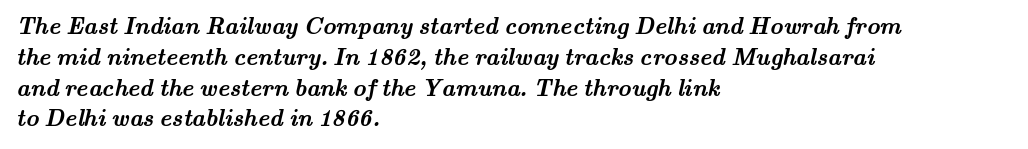
{"bold": "yes", "underline": "no", "align": "left", "line_spacing": "normal", "line_spacing_ratio": 1.34, "letter_spacing": "normal", "letter_spacing_em": 0.0, "glyph_px": 23}
